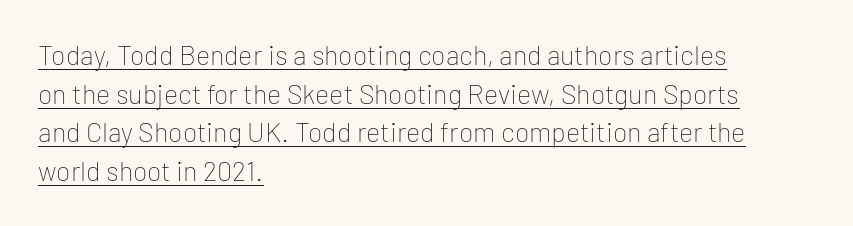
Letters have the restrained weight of plain body copy at most. What stands out about the letter spacing? Nothing — it is the standard amount. This block has exactly the height ordinary leading produces. Alignment: flush left.
